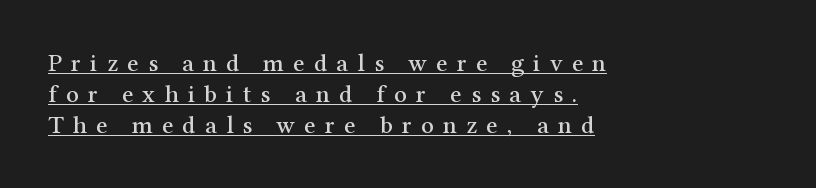
The axis of the letterforms is exactly vertical. Honestly, the letter spacing is so wide it's the main thing you notice. Compared with undecorated copy, this sample adds a rule below the words. Horizontally, the lines are justified to the leading edge only.
